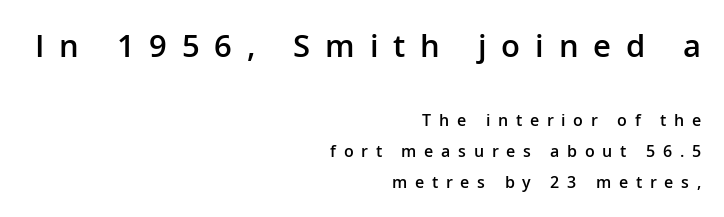
Q: Is the text bold? A: Semi-bold.
Q: Is the text italic (slanted)? A: No, it is upright.
Q: Is the typeface a serif or a sans-serif typeface? A: Sans-serif.
Q: Is the text underlined? A: No.
Q: How is the paragraph aligned? A: Right-aligned.
Q: Is the spacing between letters normal or unusually wide? A: Unusually wide.
Q: Is the spacing between lines tight, normal or loose? A: Loose.
Q: Which block of text is set in a larger size, the first (top) or the second (bottom)? A: The first (top) one.
Q: Width (condensed, normal, or wide)? A: Normal.
Q: Stroke contrast? A: Low.
Q: x-height? A: Medium.
Q: Monospaced? A: No.
